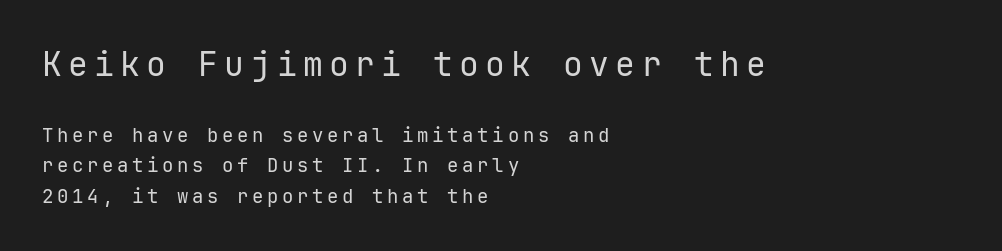
{"serif": "no", "italic": "no", "bold": "no", "weight": "regular", "width": "normal", "stroke_contrast": "low", "x_height": "medium", "monospaced": "yes", "underline": "no", "align": "left", "line_spacing": "normal", "line_spacing_ratio": 1.61, "larger_block": "first", "size_ratio": 1.74, "glyph_px": 33}
